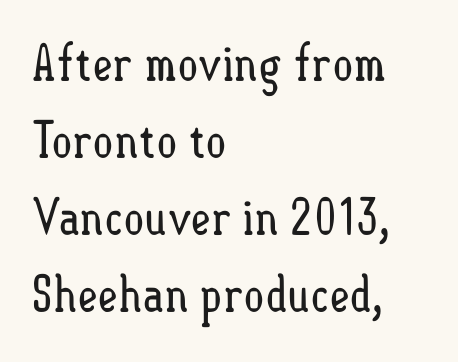
Is there any slant? The stems are plumb. The letters advance in unequal steps, a hallmark of proportional type. Unbolded letterforms with no extra heft. Any mark beneath the type? The region is blank. Leading: standard.
